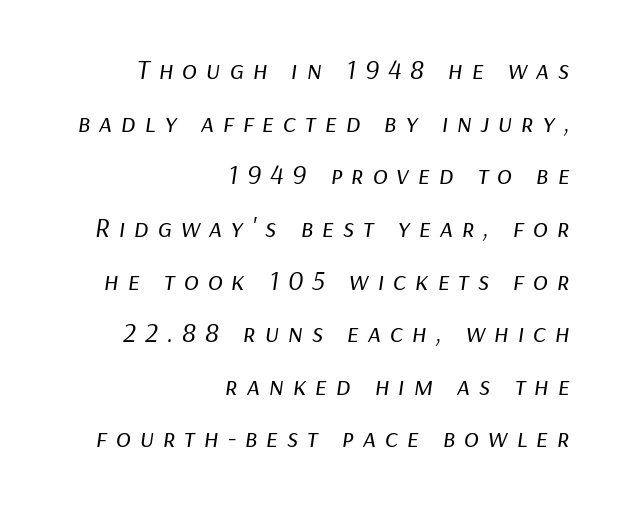
Q: Is the text bold? A: No.
Q: Is the text italic (slanted)? A: Yes, it leans right by about 9 degrees.
Q: Is the text underlined? A: No.
Q: How is the paragraph aligned? A: Right-aligned.
Q: Is the spacing between letters normal or unusually wide? A: Unusually wide.
Q: Width (condensed, normal, or wide)? A: Normal.
Q: Stroke contrast? A: Low.
Q: x-height? A: Medium.
Q: Monospaced? A: No.
